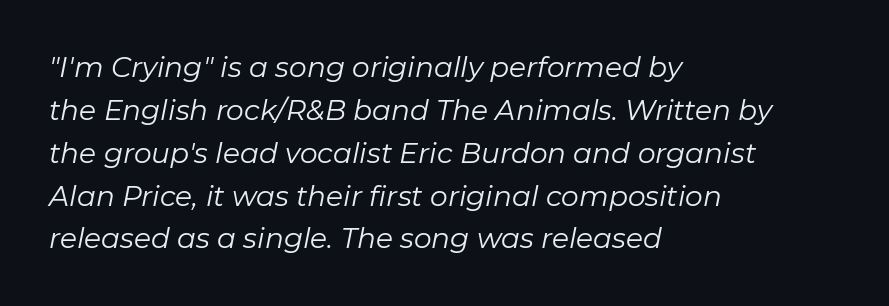
The image shows 28 px regular-weight type, italic (leaning right); set left-aligned, normal line spacing (1.53x), normal letter spacing, not underlined; low stroke contrast and a medium x-height.
